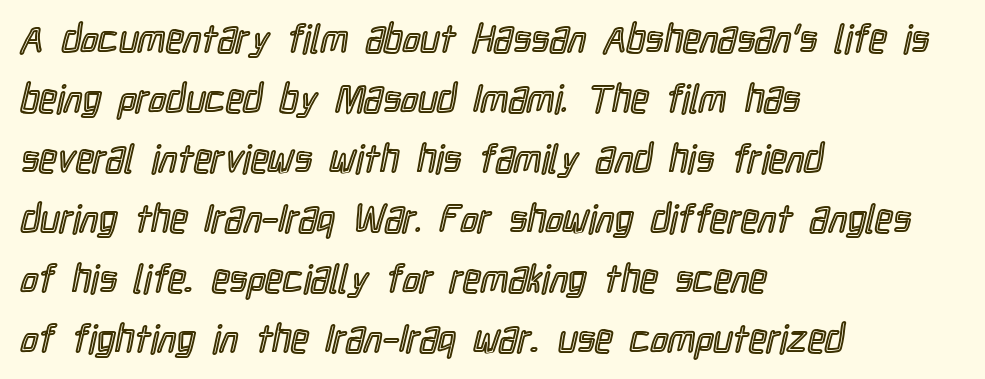
{"width": "condensed", "x_height": "medium", "monospaced": "no", "underline": "no", "align": "left", "line_spacing": "normal", "line_spacing_ratio": 1.54, "letter_spacing": "normal", "letter_spacing_em": 0.0, "glyph_px": 39}
